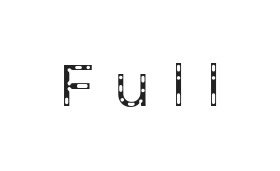
The gaps between neighbouring characters are conspicuously large. Here the designer chose a conventional face with non-uniform glyph widths. This rendering features lettering with no underline. The specimen reads as upright at a glance.
